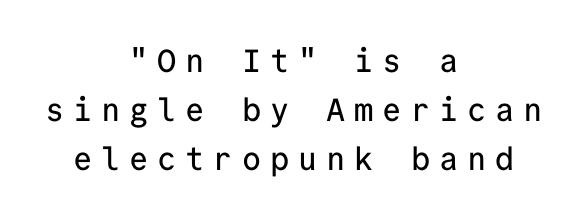
Q: Is the text italic (slanted)? A: No, it is upright.
Q: Is the typeface a serif or a sans-serif typeface? A: Sans-serif.
Q: Is the text underlined? A: No.
Q: How is the paragraph aligned? A: Centered.
Q: Is the spacing between letters normal or unusually wide? A: Unusually wide.
Q: Is the spacing between lines tight, normal or loose? A: Normal.
Q: Width (condensed, normal, or wide)? A: Normal.
Q: Stroke contrast? A: Low.
Q: x-height? A: Medium.
Q: Monospaced? A: Yes.
